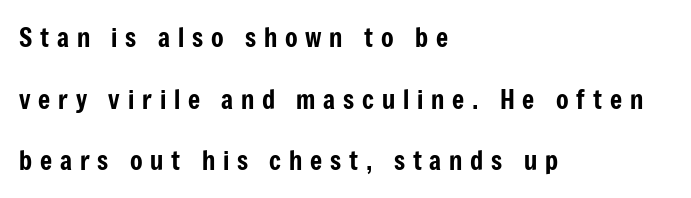
{"italic": "no", "underline": "no", "align": "left", "line_spacing": "loose", "line_spacing_ratio": 2.37, "letter_spacing": "wide", "letter_spacing_em": 0.3, "glyph_px": 26}
